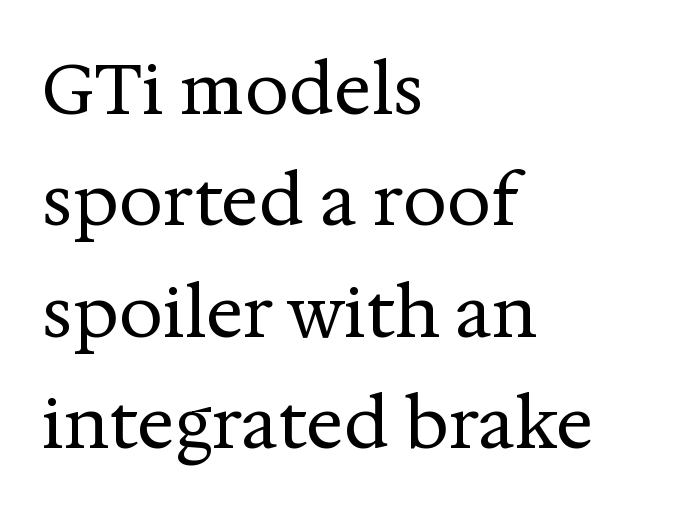
Q: Is the text bold? A: No.
Q: Is the text italic (slanted)? A: No, it is upright.
Q: Is the typeface a serif or a sans-serif typeface? A: Serif.
Q: Is the text underlined? A: No.
Q: How is the paragraph aligned? A: Left-aligned.
Q: Is the spacing between letters normal or unusually wide? A: Normal.
Q: Is the spacing between lines tight, normal or loose? A: Normal.
Q: Width (condensed, normal, or wide)? A: Normal.
Q: Stroke contrast? A: Medium.
Q: x-height? A: Medium.
Q: Monospaced? A: No.
